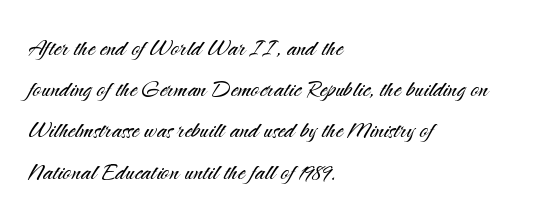
The image shows 29 px light sans-serif type; set left-aligned, normal line spacing (1.42x), normal letter spacing, not underlined; medium stroke contrast and a small x-height.
